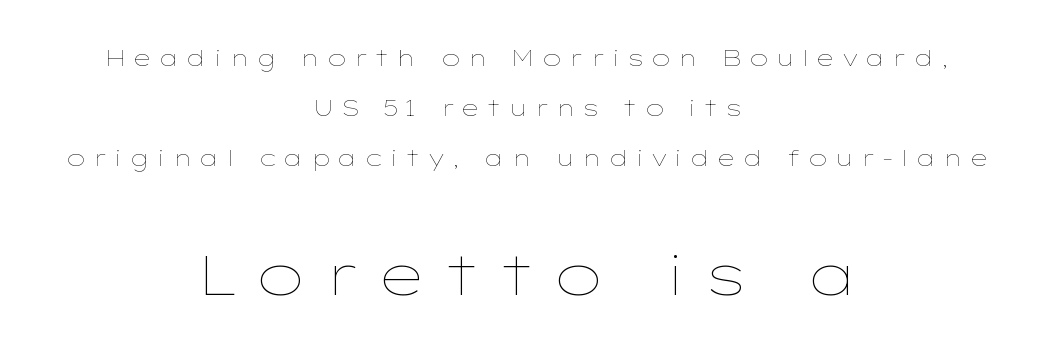
The image shows 56 px thin, wide type, upright; set centered, loose line spacing (2.28x), unusually wide letter spacing (+0.27 em), not underlined; the second (bottom) block is 2.55x larger; low stroke contrast and a medium x-height.
